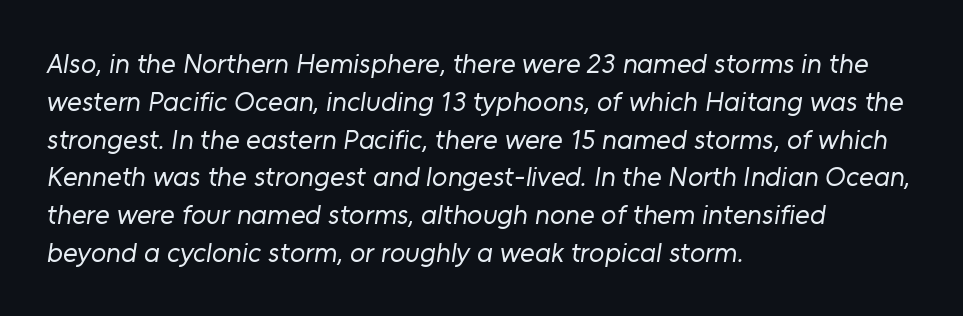
Q: Is the text bold? A: No.
Q: Is the typeface a serif or a sans-serif typeface? A: Sans-serif.
Q: Is the text underlined? A: No.
Q: How is the paragraph aligned? A: Left-aligned.
Q: Is the spacing between letters normal or unusually wide? A: Normal.
Q: Is the spacing between lines tight, normal or loose? A: Normal.
Q: Width (condensed, normal, or wide)? A: Normal.
Q: Stroke contrast? A: Low.
Q: x-height? A: Medium.
Q: Monospaced? A: No.
